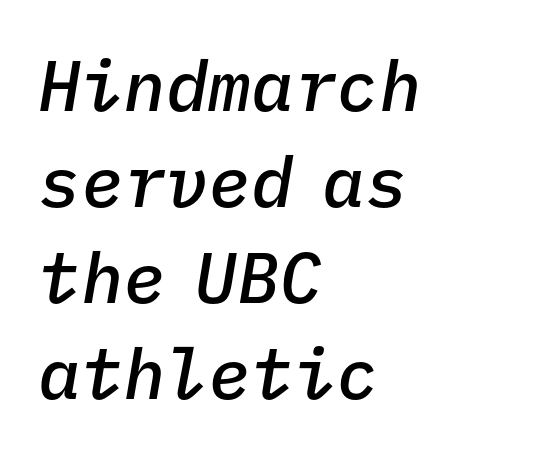
The rendering uses a moderate line-height, typical for paragraphs. The gaps between neighbouring characters are ordinary and unremarkable. Slant detected: the letters are inclined. Caption: semibold face, moderately heavy strokes. Descenders hang freely into open space.
